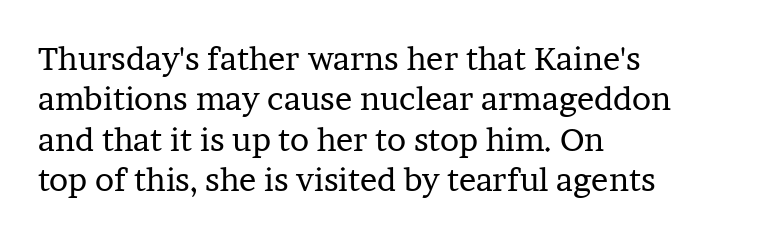
The image shows 32 px regular-weight serif type, upright; set left-aligned, normal line spacing (1.26x), normal letter spacing, not underlined; low stroke contrast and a medium x-height.
